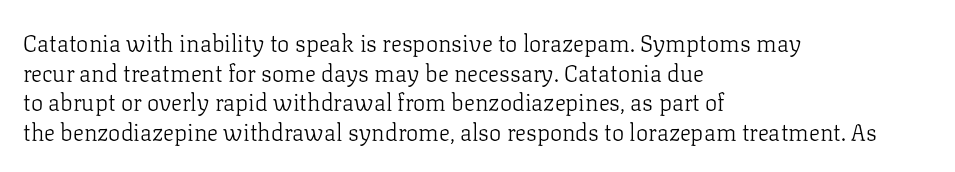
{"italic": "no", "bold": "no", "underline": "no", "align": "left", "line_spacing": "normal", "line_spacing_ratio": 1.29, "letter_spacing": "normal", "letter_spacing_em": 0.0, "glyph_px": 23}
